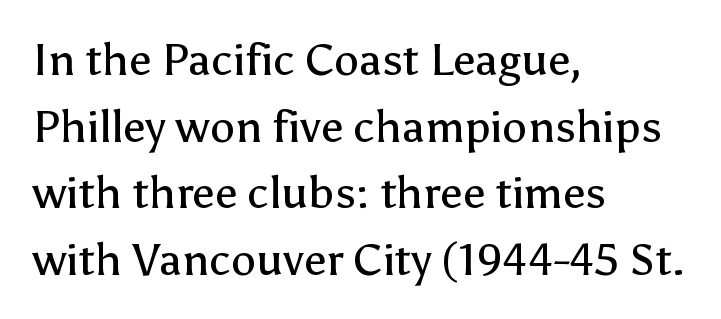
These lines are rendered in a variable-pitch font. No feet cap the strokes, marking this as sans-serif type. Is the type heavy? It reads as light-to-regular instead. Posture: upright roman.
